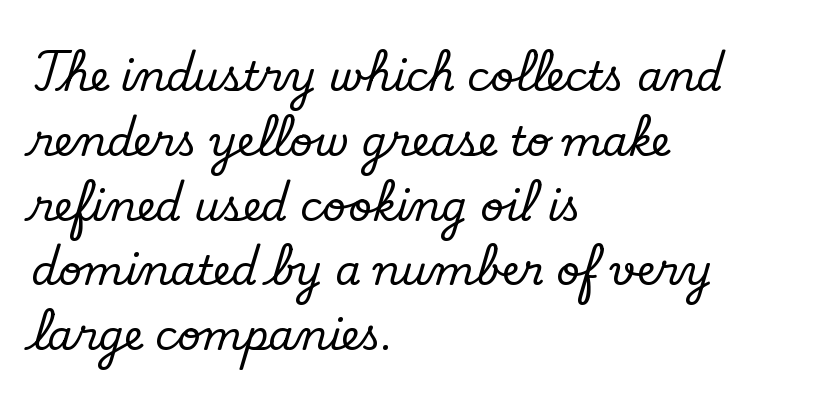
{"serif": "yes", "width": "normal", "stroke_contrast": "low", "x_height": "small", "monospaced": "no", "underline": "no", "align": "left", "line_spacing": "normal", "line_spacing_ratio": 1.58, "letter_spacing": "normal", "letter_spacing_em": 0.0, "glyph_px": 41}
